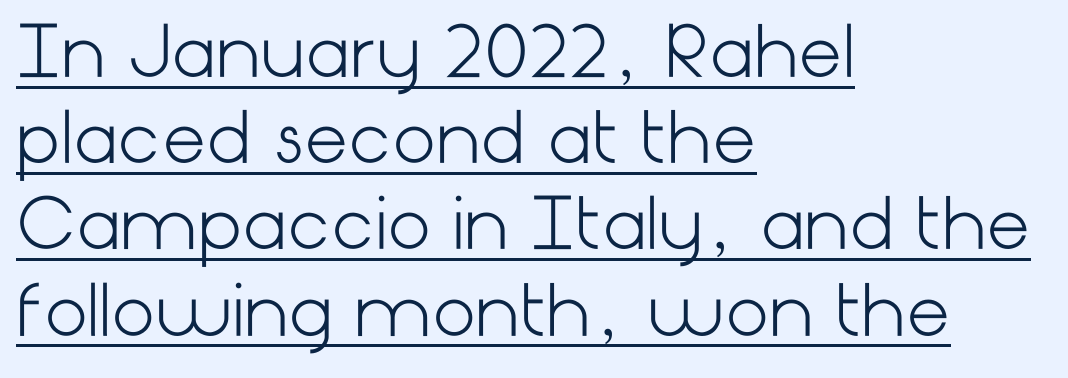
Quick note: interline space is typical. You could call the tracking neutral — neither tight nor loose. The font family rendered here belongs to the sans-serif group. The string is rendered with underlining switched on.
